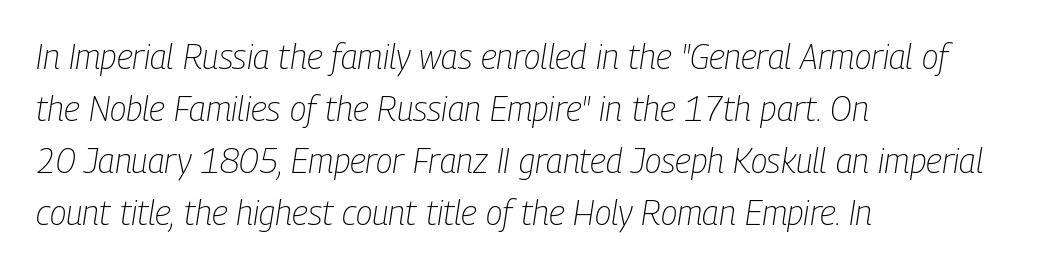
{"italic": "yes", "lean": "right", "slant_degrees": 9, "bold": "no", "weight": "light", "width": "condensed", "stroke_contrast": "low", "x_height": "medium", "monospaced": "no", "underline": "no", "align": "left", "line_spacing": "normal", "line_spacing_ratio": 1.53, "letter_spacing": "normal", "letter_spacing_em": 0.0, "glyph_px": 34}
